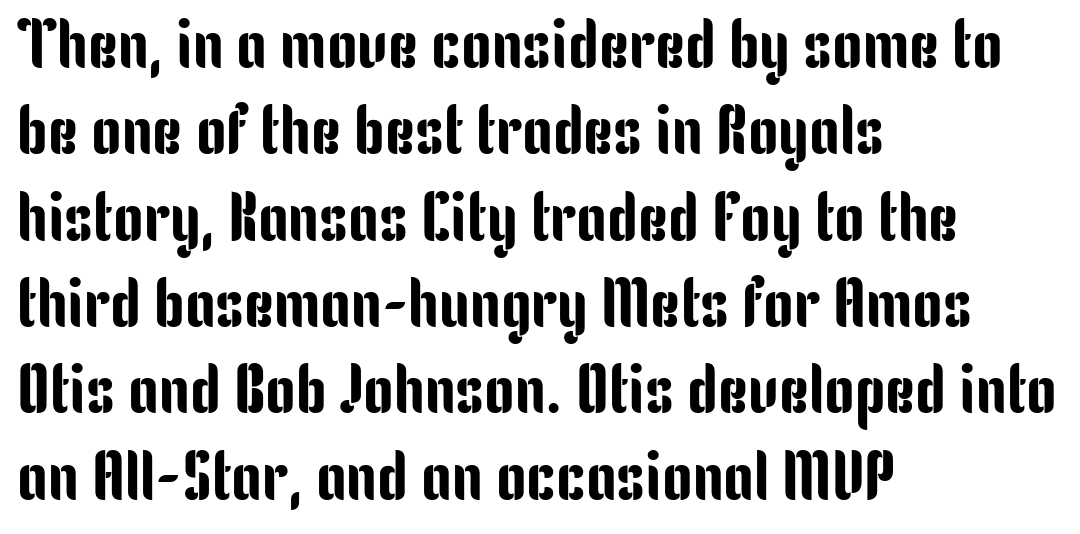
Varying glyph widths throughout — classic text-font behaviour. The text block is weighted toward the left margin, trailing off unevenly rightward. A typesetter would call this zero additional tracking. Are there feet on the stems? There aren't — it's a sans. The font's upright variant was chosen for this text. A clean baseline with only descenders dipping below it.
